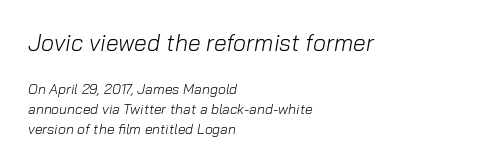
{"italic": "yes", "lean": "right", "slant_degrees": 10, "bold": "no", "underline": "no", "align": "left", "line_spacing": "normal", "line_spacing_ratio": 1.45, "letter_spacing": "normal", "letter_spacing_em": 0.0, "larger_block": "first", "size_ratio": 1.64, "glyph_px": 23}
